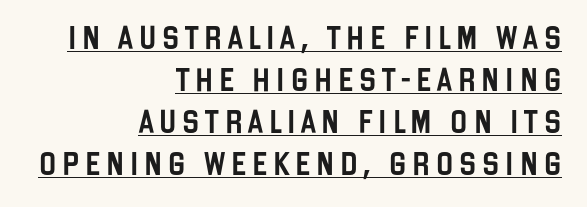
{"italic": "no", "underline": "yes", "align": "right", "line_spacing_ratio": 1.82, "letter_spacing": "wide", "letter_spacing_em": 0.25, "glyph_px": 23}
